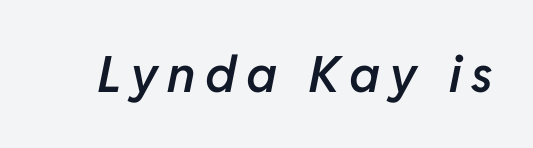
{"italic": "yes", "lean": "right", "slant_degrees": 11, "bold": "semi", "weight": "semibold", "width": "normal", "stroke_contrast": "low", "x_height": "medium", "monospaced": "no", "underline": "no", "glyph_px": 50}
